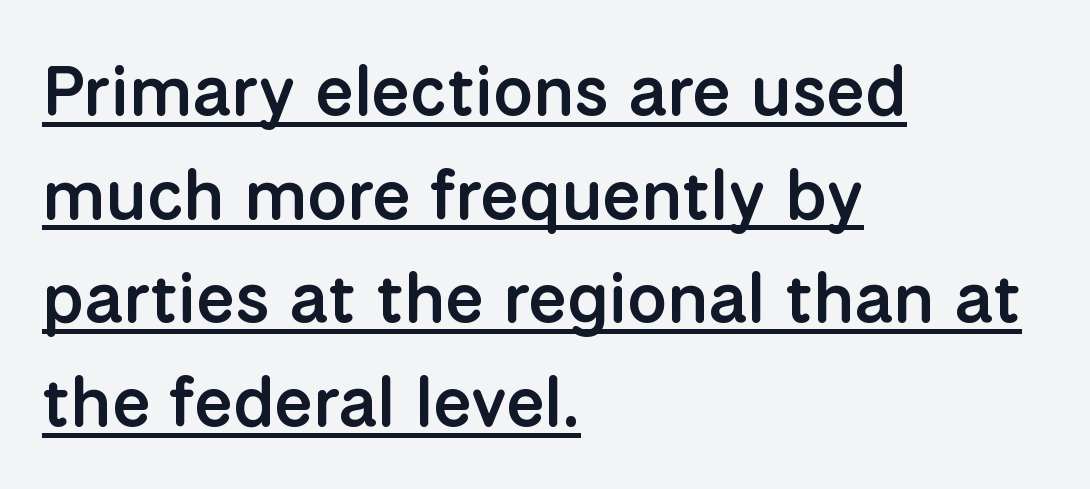
Q: Is the text bold? A: Semi-bold.
Q: Is the text italic (slanted)? A: No, it is upright.
Q: Is the typeface a serif or a sans-serif typeface? A: Sans-serif.
Q: Is the text underlined? A: Yes.
Q: How is the paragraph aligned? A: Left-aligned.
Q: Is the spacing between letters normal or unusually wide? A: Normal.
Q: Is the spacing between lines tight, normal or loose? A: Normal.
Q: Width (condensed, normal, or wide)? A: Normal.
Q: Stroke contrast? A: Low.
Q: x-height? A: Medium.
Q: Monospaced? A: No.
